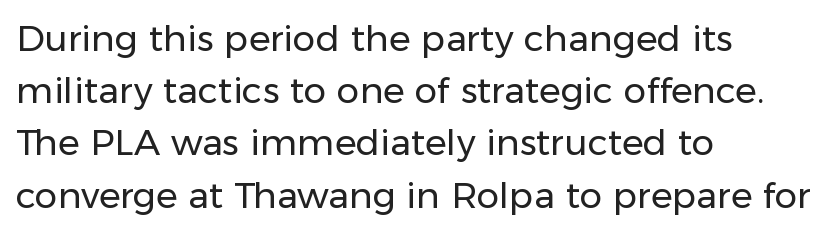
{"serif": "no", "italic": "no", "bold": "no", "weight": "regular", "width": "normal", "stroke_contrast": "low", "x_height": "medium", "monospaced": "no", "underline": "no", "align": "left", "line_spacing": "normal", "line_spacing_ratio": 1.45, "letter_spacing": "normal", "letter_spacing_em": 0.0, "glyph_px": 36}
